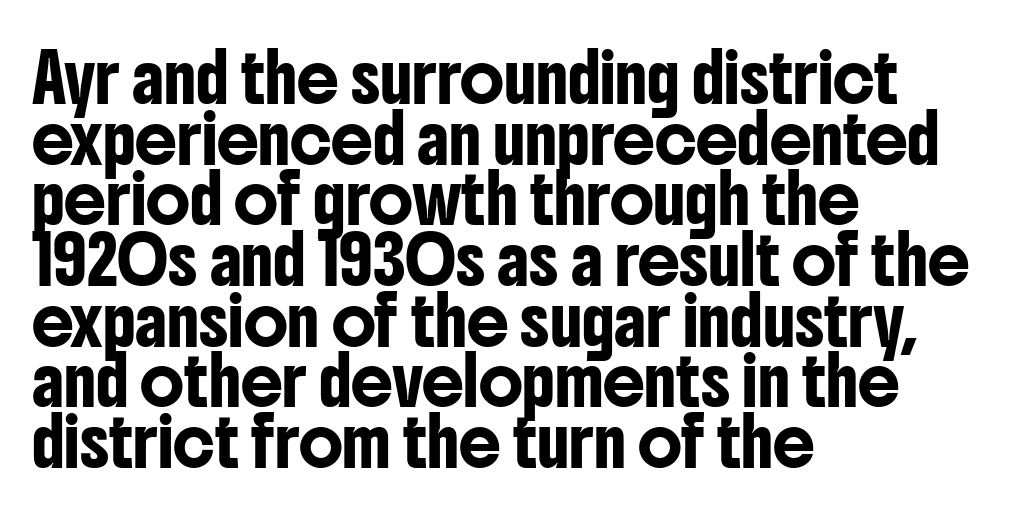
The image shows 47 px condensed sans-serif type, upright; set left-aligned, normal line spacing (1.29x), normal letter spacing, not underlined; low stroke contrast and a medium x-height.
